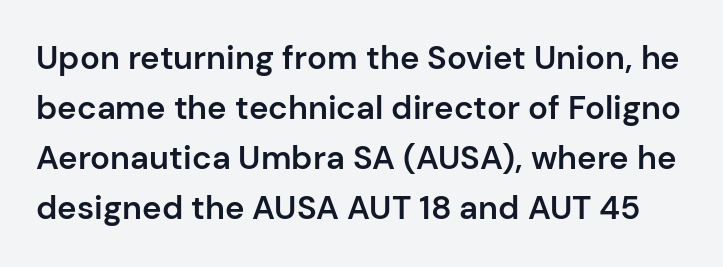
This sample has the flowing, uneven cadence of proportional lettering. A roman cut, with each character standing at attention. Are there feet on the stems? There aren't — it's a sans. Vertically, the passage feels balanced, rows spaced as you'd expect.
